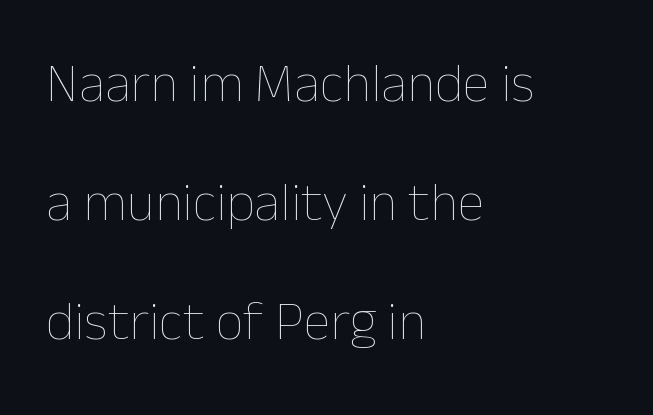
Q: Is the text bold? A: No.
Q: Is the text italic (slanted)? A: No, it is upright.
Q: Is the text underlined? A: No.
Q: How is the paragraph aligned? A: Left-aligned.
Q: Is the spacing between letters normal or unusually wide? A: Normal.
Q: Is the spacing between lines tight, normal or loose? A: Loose.
Q: Width (condensed, normal, or wide)? A: Normal.
Q: Stroke contrast? A: Low.
Q: x-height? A: Medium.
Q: Monospaced? A: No.
